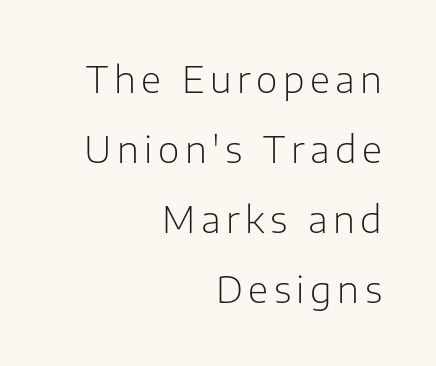
Q: Is the text bold? A: No.
Q: Is the text italic (slanted)? A: No, it is upright.
Q: Is the typeface a serif or a sans-serif typeface? A: Sans-serif.
Q: Is the text underlined? A: No.
Q: How is the paragraph aligned? A: Right-aligned.
Q: Width (condensed, normal, or wide)? A: Normal.
Q: Stroke contrast? A: Low.
Q: x-height? A: Medium.
Q: Monospaced? A: No.
